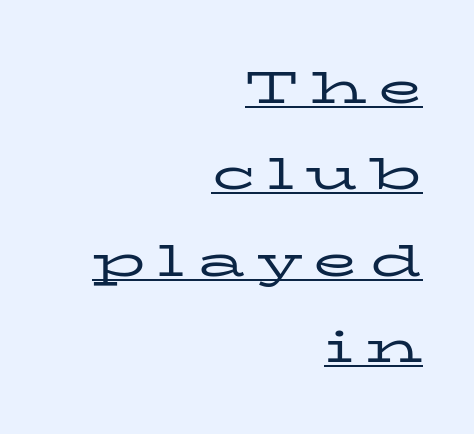
{"serif": "yes", "italic": "no", "bold": "no", "weight": "regular", "width": "wide", "stroke_contrast": "low", "x_height": "medium", "monospaced": "no", "underline": "yes", "align": "right", "line_spacing": "loose", "line_spacing_ratio": 1.92, "letter_spacing": "wide", "letter_spacing_em": 0.27, "glyph_px": 45}
